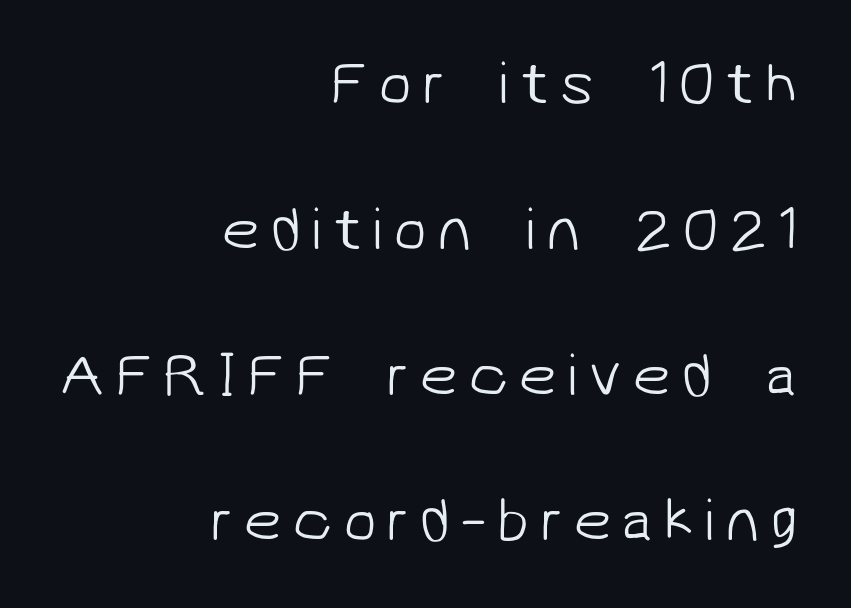
The rendering uses a large line-height, opening up the rows. The string is rendered with underlining switched off. All the whitespace from short lines collects on the left. You can tell from the bare stems that sans-serif type was used. Compared with a typical body face, this is equally light or lighter still. Varying glyph widths throughout — classic text-font behaviour.
